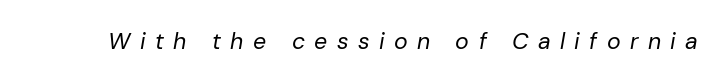
The image shows 23 px text type, italic (leaning right); set unusually wide letter spacing (+0.41 em), not underlined.
